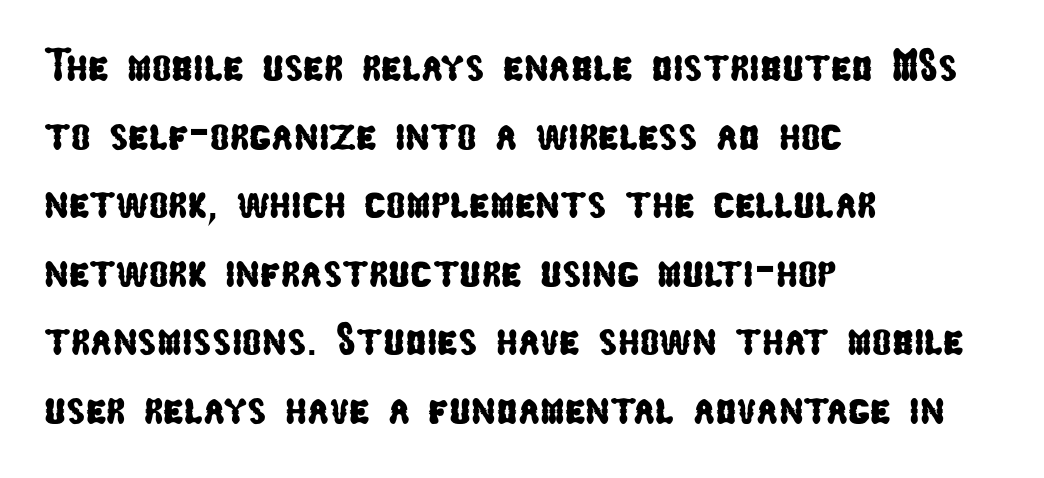
Q: Is the typeface a serif or a sans-serif typeface? A: Sans-serif.
Q: Is the text underlined? A: No.
Q: How is the paragraph aligned? A: Left-aligned.
Q: Is the spacing between letters normal or unusually wide? A: Normal.
Q: Is the spacing between lines tight, normal or loose? A: Normal.
Q: Width (condensed, normal, or wide)? A: Condensed.
Q: Stroke contrast? A: Low.
Q: x-height? A: Medium.
Q: Monospaced? A: No.
